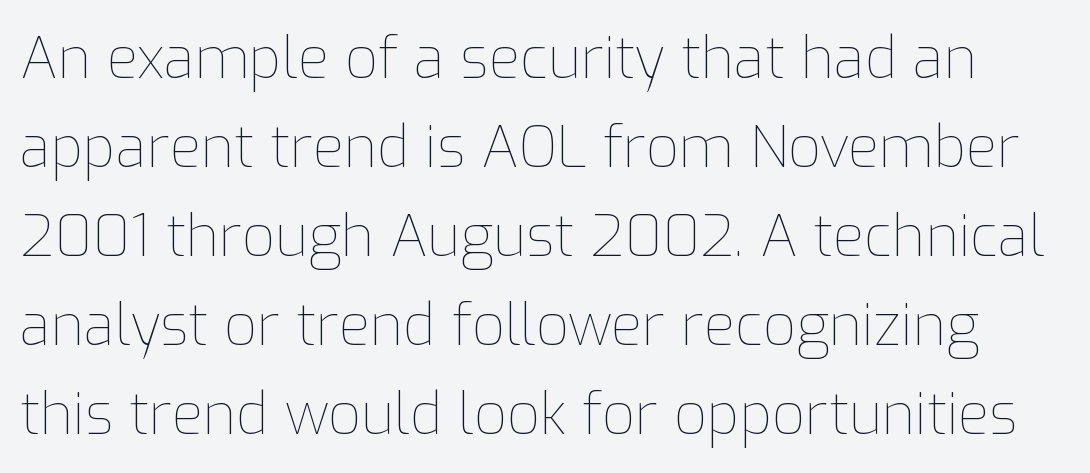
{"italic": "no", "bold": "no", "weight": "thin", "width": "normal", "stroke_contrast": "low", "x_height": "medium", "monospaced": "no", "underline": "no", "line_spacing": "normal", "line_spacing_ratio": 1.56, "letter_spacing": "normal", "letter_spacing_em": 0.0, "glyph_px": 57}
